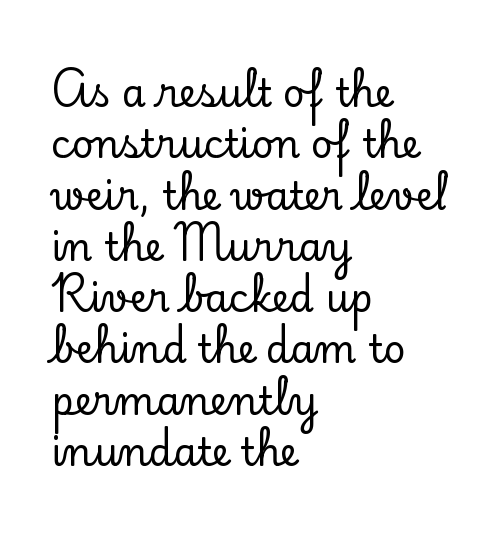
{"serif": "yes", "italic": "no", "width": "normal", "stroke_contrast": "low", "x_height": "small", "monospaced": "no", "underline": "no", "align": "left", "line_spacing": "normal", "line_spacing_ratio": 1.35, "letter_spacing": "normal", "letter_spacing_em": 0.0, "glyph_px": 38}
